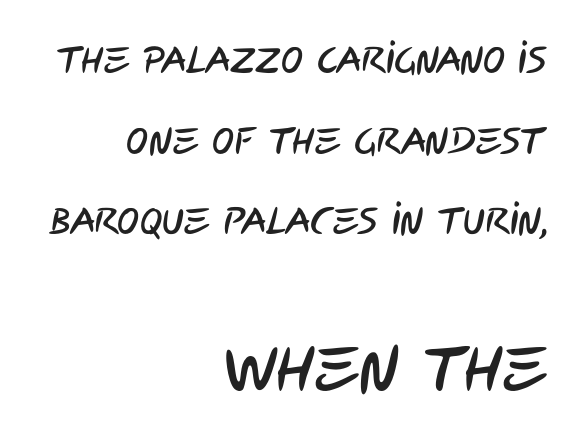
{"serif": "no", "width": "condensed", "stroke_contrast": "low", "x_height": "large", "monospaced": "no", "underline": "no", "align": "right", "line_spacing": "loose", "line_spacing_ratio": 2.18, "letter_spacing": "normal", "letter_spacing_em": 0.0, "larger_block": "second", "size_ratio": 1.73, "glyph_px": 64}
